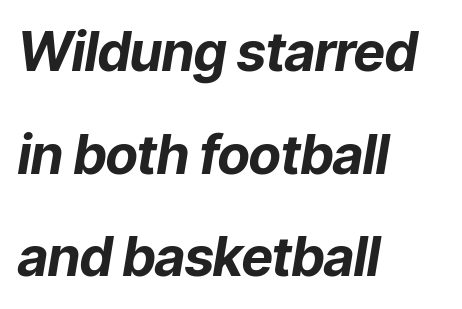
{"italic": "yes", "lean": "right", "slant_degrees": 9, "bold": "yes", "weight": "bold", "width": "normal", "stroke_contrast": "low", "x_height": "medium", "monospaced": "no", "underline": "no", "align": "left", "line_spacing": "loose", "line_spacing_ratio": 1.9, "letter_spacing": "normal", "letter_spacing_em": 0.0, "glyph_px": 54}
